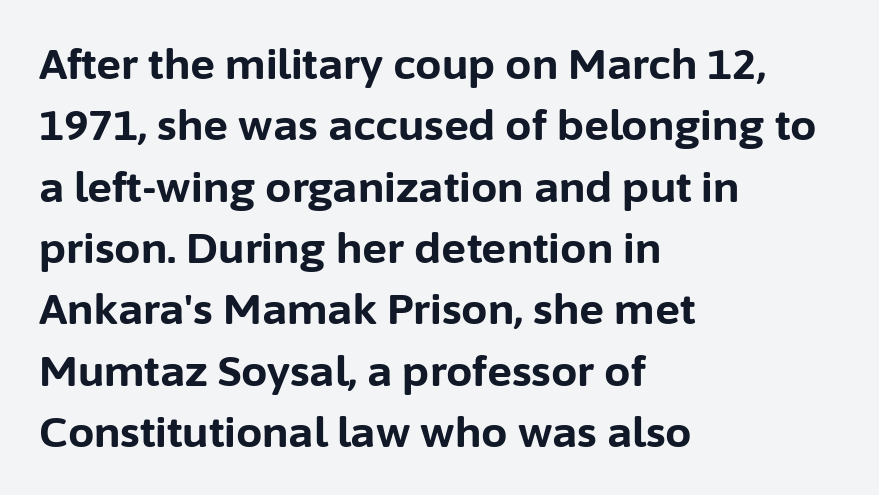
Q: Is the text bold? A: Yes.
Q: Is the text italic (slanted)? A: No, it is upright.
Q: Is the typeface a serif or a sans-serif typeface? A: Sans-serif.
Q: Is the text underlined? A: No.
Q: How is the paragraph aligned? A: Left-aligned.
Q: Is the spacing between letters normal or unusually wide? A: Normal.
Q: Is the spacing between lines tight, normal or loose? A: Normal.
Q: Width (condensed, normal, or wide)? A: Normal.
Q: Stroke contrast? A: Low.
Q: x-height? A: Medium.
Q: Monospaced? A: No.
